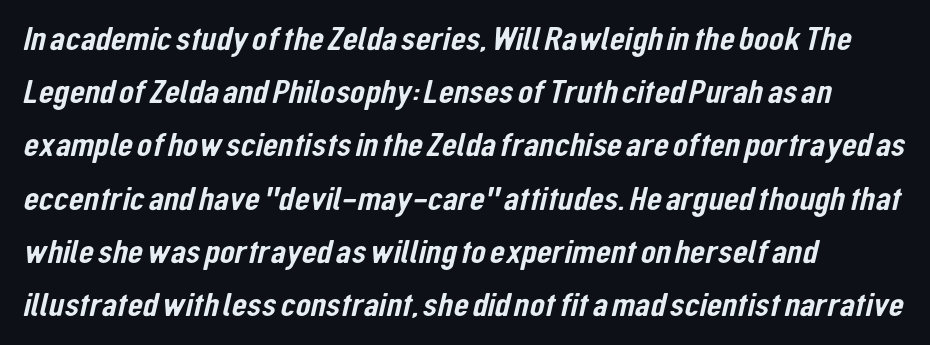
{"serif": "no", "width": "condensed", "stroke_contrast": "low", "x_height": "medium", "monospaced": "no", "underline": "no", "align": "left", "line_spacing": "normal", "line_spacing_ratio": 1.52, "letter_spacing": "normal", "letter_spacing_em": 0.0, "glyph_px": 35}
